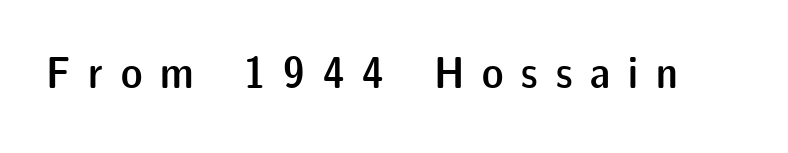
{"serif": "no", "italic": "no", "bold": "semi", "weight": "semibold", "width": "normal", "stroke_contrast": "low", "x_height": "medium", "monospaced": "no", "underline": "no", "letter_spacing": "wide", "letter_spacing_em": 0.4, "glyph_px": 45}
